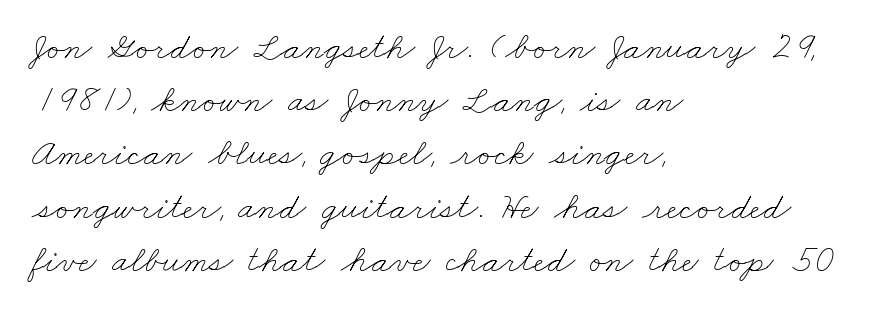
{"bold": "no", "weight": "thin", "width": "wide", "stroke_contrast": "low", "x_height": "small", "monospaced": "no", "underline": "no", "align": "left", "line_spacing": "normal", "line_spacing_ratio": 1.4, "letter_spacing": "normal", "letter_spacing_em": 0.0, "glyph_px": 38}
